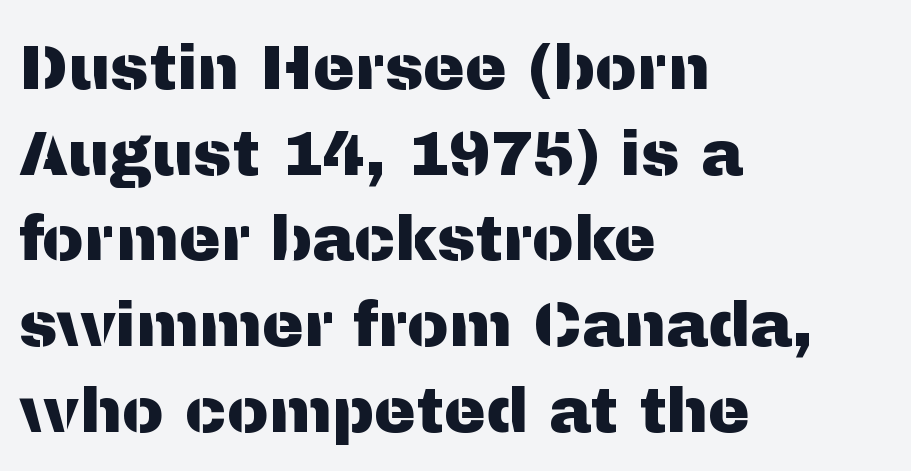
Q: Is the text italic (slanted)? A: No, it is upright.
Q: Is the typeface a serif or a sans-serif typeface? A: Sans-serif.
Q: Is the text underlined? A: No.
Q: How is the paragraph aligned? A: Left-aligned.
Q: Is the spacing between letters normal or unusually wide? A: Normal.
Q: Is the spacing between lines tight, normal or loose? A: Normal.
Q: Width (condensed, normal, or wide)? A: Normal.
Q: Stroke contrast? A: Medium.
Q: x-height? A: Medium.
Q: Monospaced? A: No.
